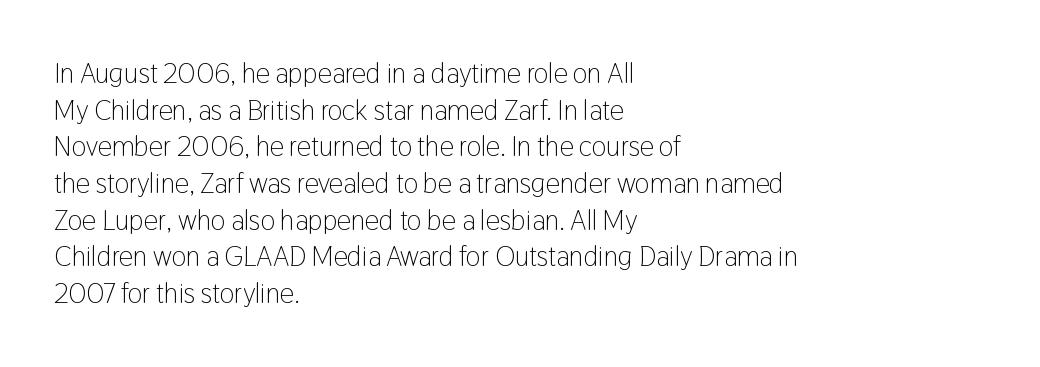
Q: Is the text bold? A: No.
Q: Is the text italic (slanted)? A: No, it is upright.
Q: Is the typeface a serif or a sans-serif typeface? A: Sans-serif.
Q: Is the text underlined? A: No.
Q: How is the paragraph aligned? A: Left-aligned.
Q: Is the spacing between letters normal or unusually wide? A: Normal.
Q: Is the spacing between lines tight, normal or loose? A: Normal.
Q: Width (condensed, normal, or wide)? A: Condensed.
Q: Stroke contrast? A: Low.
Q: x-height? A: Medium.
Q: Monospaced? A: No.
